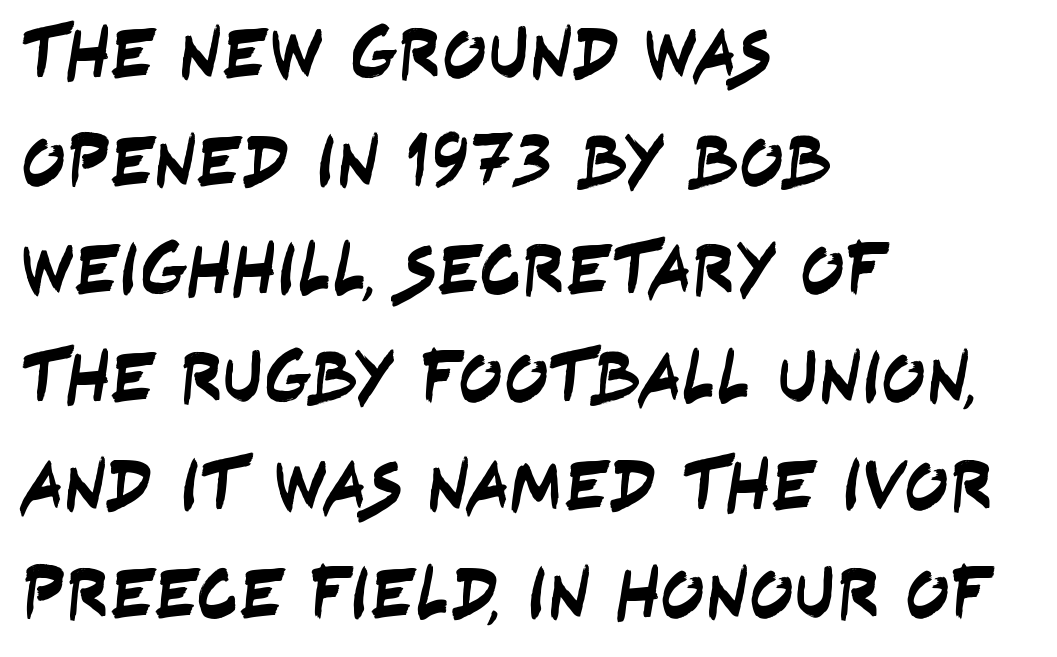
The image shows 73 px condensed sans-serif type; set left-aligned, normal line spacing (1.48x), normal letter spacing, not underlined; low stroke contrast and a large x-height.
